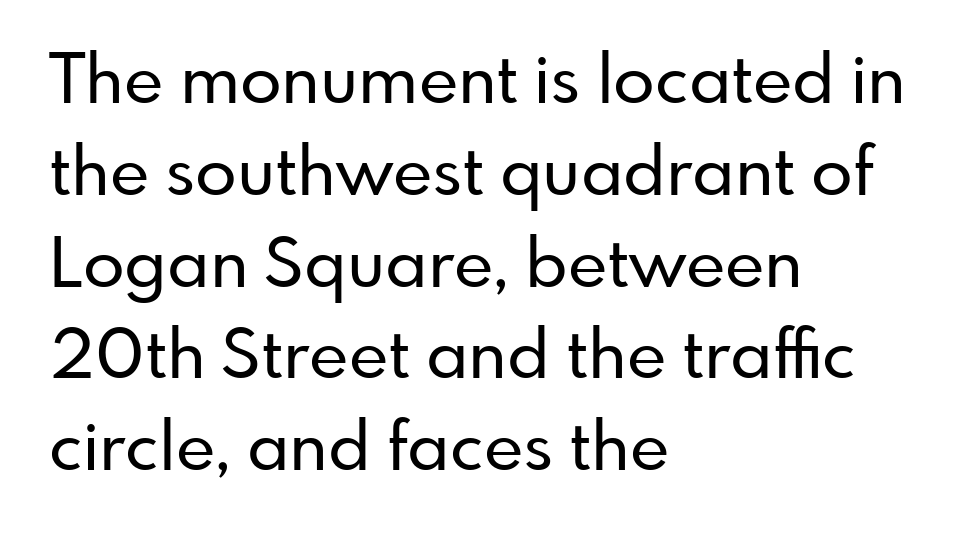
Whoever set this chose a conventional vertical rhythm. Proportional: the letters do not fall into vertical columns. The specimen reads as upright at a glance. The rag falls on the right side of this text block. Characters follow at the spacing the type designer built in. Anything drawn beneath the words? Only blank space.
